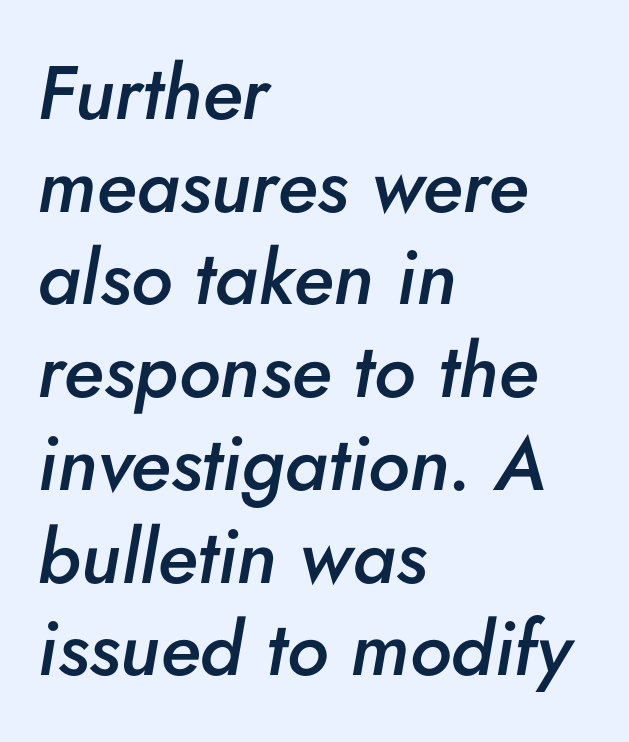
Compared with typical body copy, the letter spacing here is the same. Does the lettering tilt? It does — this is italic. Summary of weight: moderately heavy, a semibold. The baseline area is clear. Proportional: the letters do not fall into vertical columns. This rendering uses left alignment, leaving the right contour irregular.
